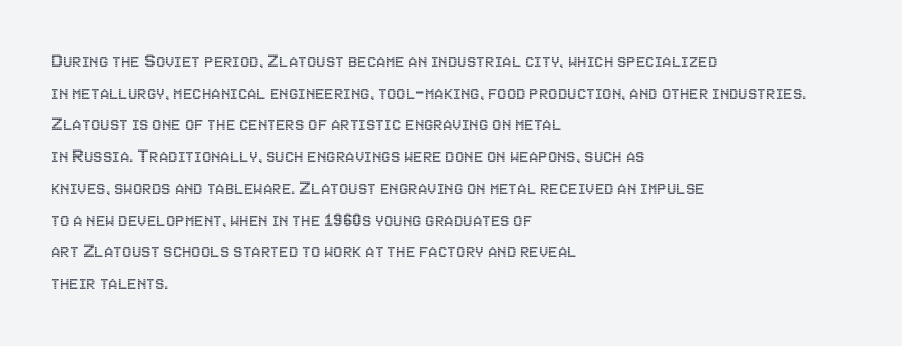
Has an underline been added? It has not. Do the letters lean? They stand straight. Notice how descenders clear the ascenders below comfortably — that's standard leading. The line texture is even and compact thanks to regular tracking.
